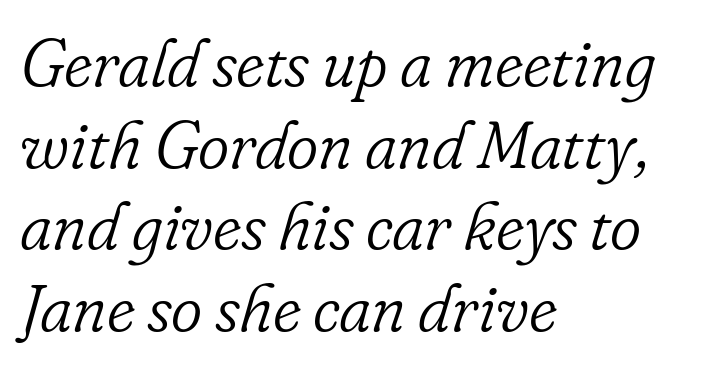
Q: Is the text bold? A: No.
Q: Is the text italic (slanted)? A: Yes, it leans right by about 16 degrees.
Q: Is the typeface a serif or a sans-serif typeface? A: Serif.
Q: Is the text underlined? A: No.
Q: How is the paragraph aligned? A: Left-aligned.
Q: Is the spacing between letters normal or unusually wide? A: Normal.
Q: Width (condensed, normal, or wide)? A: Normal.
Q: Stroke contrast? A: Low.
Q: x-height? A: Small.
Q: Monospaced? A: No.
